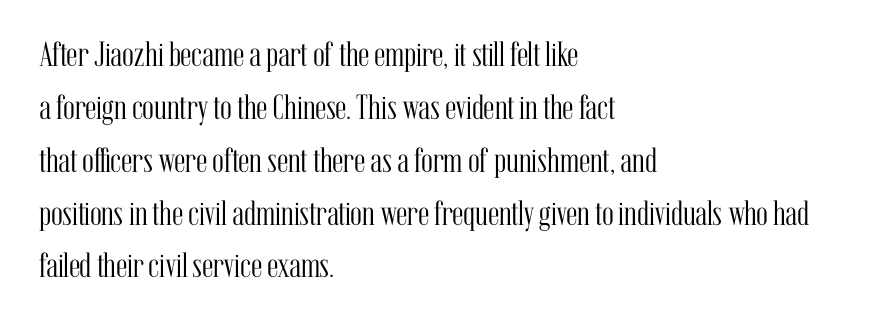
The image shows 35 px light, condensed serif type, upright; set left-aligned, normal line spacing (1.51x), normal letter spacing, not underlined; medium stroke contrast and a medium x-height.
